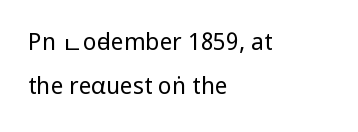
This rendering leaves character spacing at its baseline value. Reading down the column, the eye jumps a long way to each next line. Plain, unruled lines of type. Ordinary non-slanted type is in use. Alignment: flush left. Unbolded letterforms with no extra heft.
